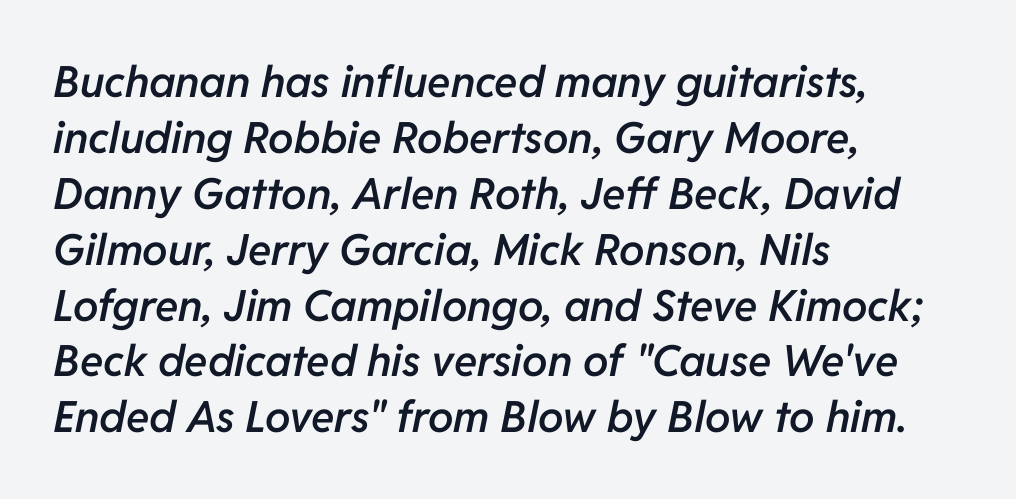
{"italic": "yes", "lean": "right", "slant_degrees": 11, "bold": "semi", "weight": "semibold", "width": "normal", "stroke_contrast": "low", "x_height": "medium", "monospaced": "no", "underline": "no", "align": "left", "line_spacing": "normal", "line_spacing_ratio": 1.3, "letter_spacing": "normal", "letter_spacing_em": 0.0, "glyph_px": 43}
